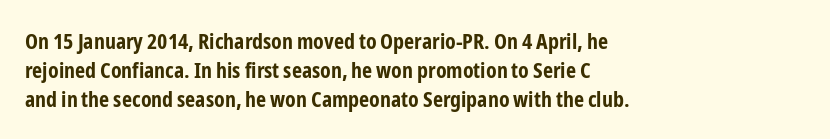
{"italic": "no", "bold": "yes", "underline": "no", "align": "left", "line_spacing": "normal", "line_spacing_ratio": 1.31, "letter_spacing": "normal", "letter_spacing_em": 0.0, "glyph_px": 22}
